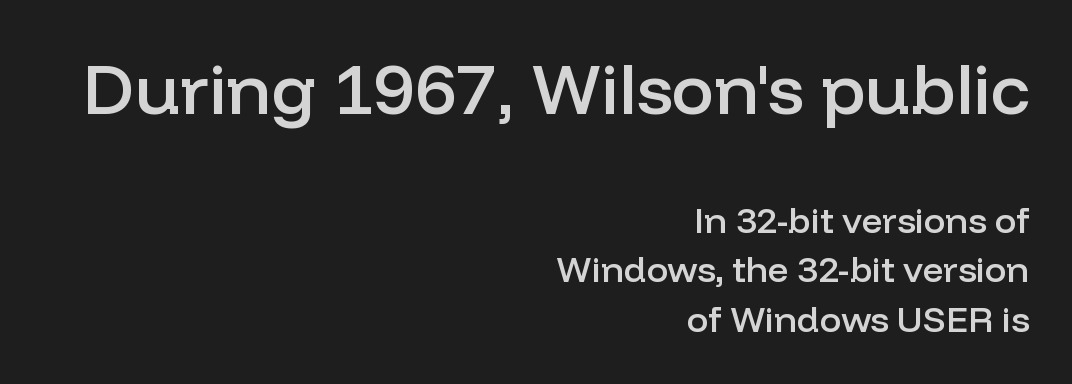
Q: Is the text bold? A: Semi-bold.
Q: Is the text italic (slanted)? A: No, it is upright.
Q: Is the typeface a serif or a sans-serif typeface? A: Sans-serif.
Q: Is the text underlined? A: No.
Q: How is the paragraph aligned? A: Right-aligned.
Q: Is the spacing between letters normal or unusually wide? A: Normal.
Q: Is the spacing between lines tight, normal or loose? A: Normal.
Q: Which block of text is set in a larger size, the first (top) or the second (bottom)? A: The first (top) one.
Q: Width (condensed, normal, or wide)? A: Normal.
Q: Stroke contrast? A: Low.
Q: x-height? A: Medium.
Q: Monospaced? A: No.
